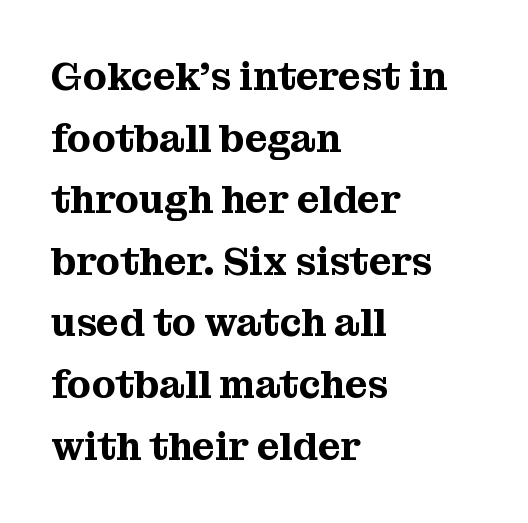
The image shows 39 px serif type, upright; set left-aligned, normal line spacing (1.58x), normal letter spacing, not underlined; medium stroke contrast and a medium x-height.
